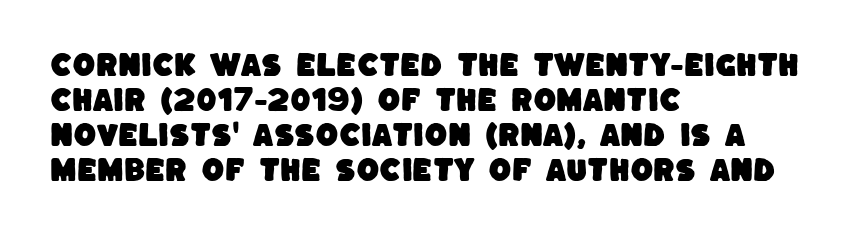
The image shows 26 px text type; set left-aligned, normal line spacing (1.34x), normal letter spacing, not underlined.
